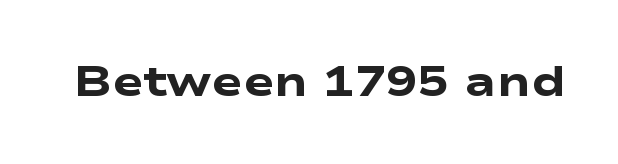
Letterform terminals end flat and unadorned throughout the passage. Note the varied advance widths — an 'i' is clearly narrower than an 'm'. These words are printed bold, with thick strokes throughout. These lines keep a tight, regular rhythm from letter to letter. The space beneath each line is pristine and unruled.
